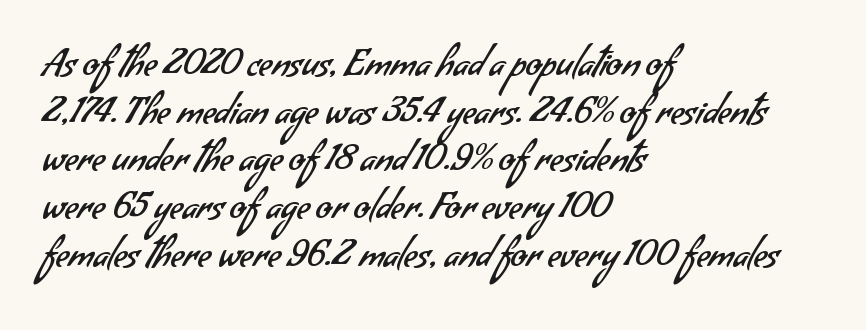
{"serif": "no", "bold": "no", "weight": "regular", "width": "normal", "stroke_contrast": "low", "x_height": "small", "monospaced": "no", "underline": "no", "align": "left", "line_spacing": "normal", "line_spacing_ratio": 1.29, "letter_spacing": "normal", "letter_spacing_em": 0.0, "glyph_px": 37}
